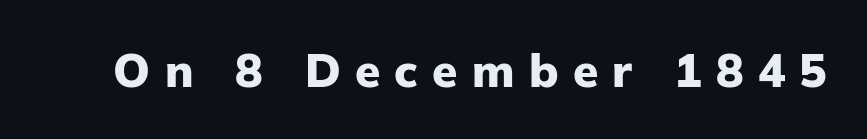
Q: Is the text bold? A: Yes.
Q: Is the text italic (slanted)? A: No, it is upright.
Q: Is the typeface a serif or a sans-serif typeface? A: Sans-serif.
Q: Is the text underlined? A: No.
Q: Is the spacing between letters normal or unusually wide? A: Unusually wide.
Q: Width (condensed, normal, or wide)? A: Normal.
Q: Stroke contrast? A: Low.
Q: x-height? A: Medium.
Q: Monospaced? A: No.
